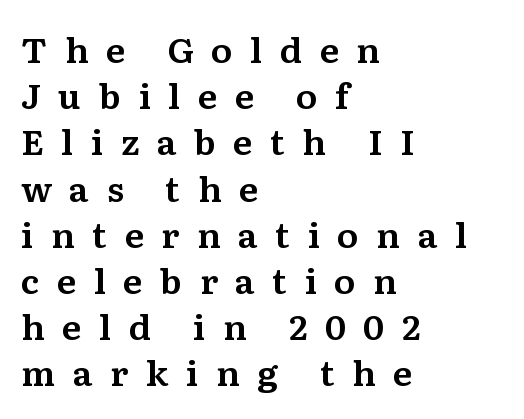
{"serif": "yes", "italic": "no", "width": "normal", "stroke_contrast": "medium", "x_height": "medium", "monospaced": "no", "underline": "no", "align": "left", "line_spacing": "normal", "line_spacing_ratio": 1.32, "letter_spacing": "wide", "letter_spacing_em": 0.5, "glyph_px": 35}
